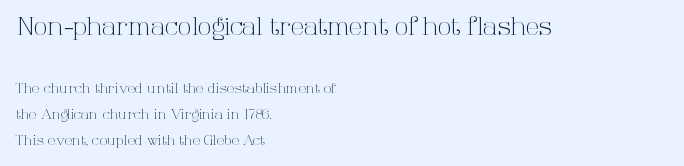
The image shows 25 px text type, upright; set left-aligned, line spacing 1.85x, normal letter spacing, not underlined; the first (top) block is 1.79x larger.
